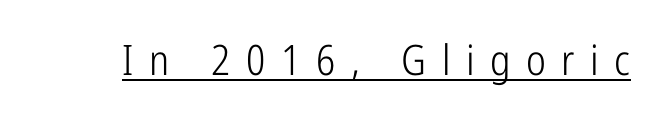
It's the straight-up-and-down kind of type. Here the glyphs are tracked loosely, breaking word shapes into spaced letters. A continuous stroke trails under the words, as in a hyperlink. The face used here is proportionally spaced, like ordinary book or web type. Is this a sans? Yes — the strokes have no serifs.
